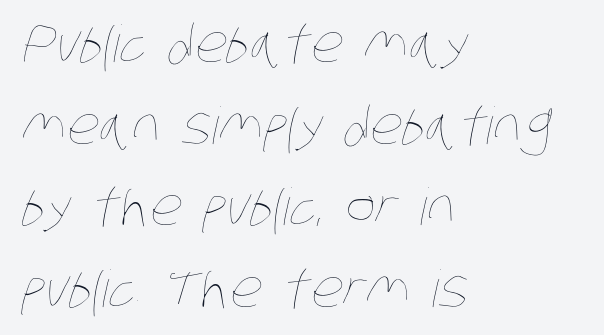
This rendering features lettering with no underline. How are the letters spaced? Ordinarily, with no added tracking. Weight class: somewhere from thin through regular. This sample has the flowing, uneven cadence of proportional lettering.
